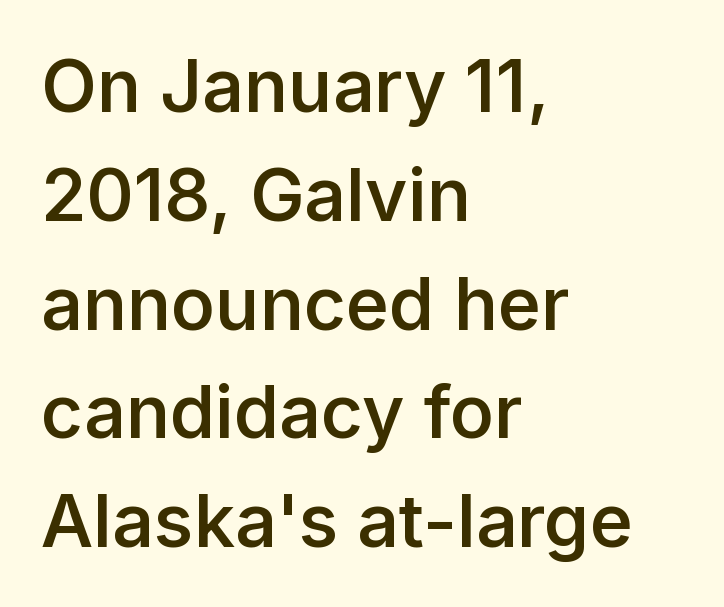
Q: Is the text bold? A: Semi-bold.
Q: Is the text italic (slanted)? A: No, it is upright.
Q: Is the typeface a serif or a sans-serif typeface? A: Sans-serif.
Q: Is the text underlined? A: No.
Q: How is the paragraph aligned? A: Left-aligned.
Q: Is the spacing between letters normal or unusually wide? A: Normal.
Q: Is the spacing between lines tight, normal or loose? A: Normal.
Q: Width (condensed, normal, or wide)? A: Normal.
Q: Stroke contrast? A: Low.
Q: x-height? A: Medium.
Q: Monospaced? A: No.
